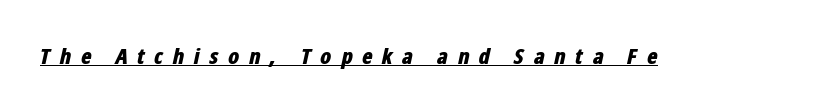
In terms of weight, the rendering is a true, heavy bold. Glance below the letters and you will spot a drawn line. The type is letterspaced generously, with wide tracking. The lettering tilts uniformly, giving the passage an italic look.
